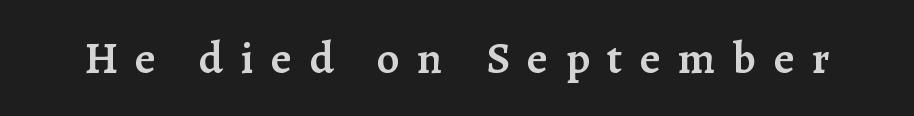
The image shows 45 px semibold serif type, upright; set unusually wide letter spacing (+0.39 em), not underlined; low stroke contrast and a medium x-height.
